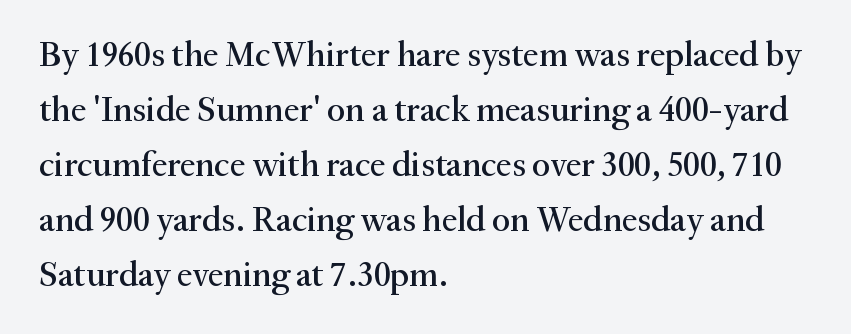
{"serif": "yes", "italic": "no", "width": "normal", "stroke_contrast": "medium", "x_height": "small", "monospaced": "no", "underline": "no", "align": "left", "line_spacing": "normal", "line_spacing_ratio": 1.57, "letter_spacing": "normal", "letter_spacing_em": 0.0, "glyph_px": 35}
